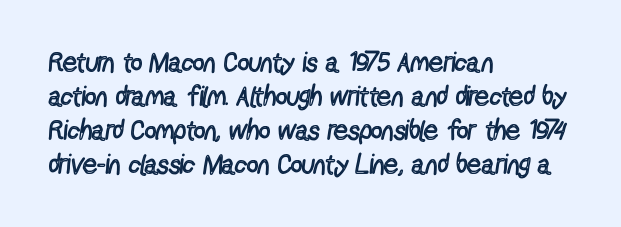
The image shows 28 px regular-weight, condensed sans-serif type; set left-aligned, line spacing 1.21x, normal letter spacing, not underlined; a medium x-height.
